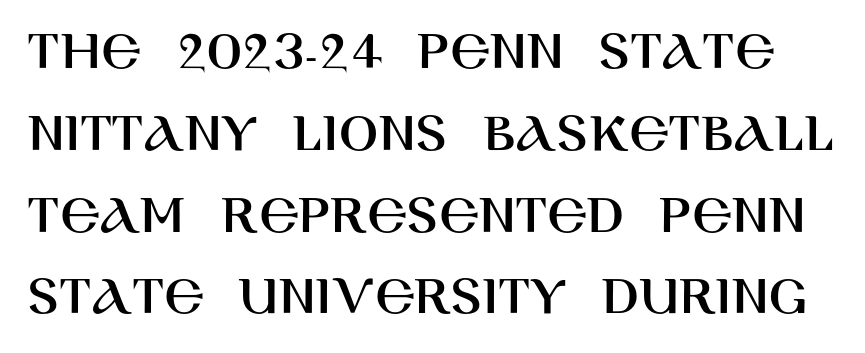
Regarding leading, the lines here are spaced in the standard way. This rendering features lettering with no underline. A sans-serif font was chosen for this passage. This rendering leaves character spacing at its baseline value.
